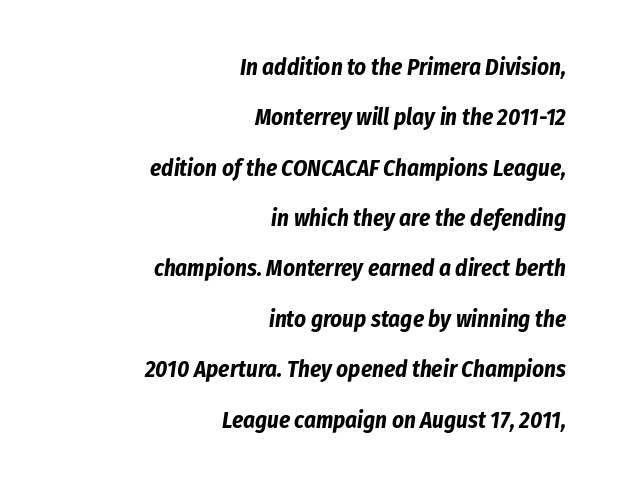
These lines stand farther apart than default settings would place them. A typesetter would call this zero additional tracking. The rendering applies a slant to the glyphs. Underlining? Definitely not there. Compared with a flush-left layout, this one pins lines to the opposite, right side.
